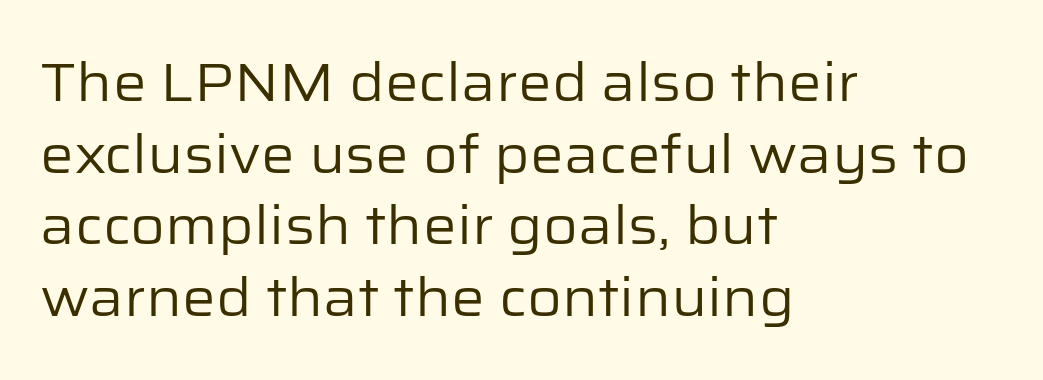
{"serif": "no", "italic": "no", "bold": "no", "weight": "regular", "width": "normal", "stroke_contrast": "low", "x_height": "medium", "monospaced": "no", "underline": "no", "align": "left", "line_spacing": "normal", "line_spacing_ratio": 1.35, "letter_spacing": "normal", "letter_spacing_em": 0.0, "glyph_px": 53}
